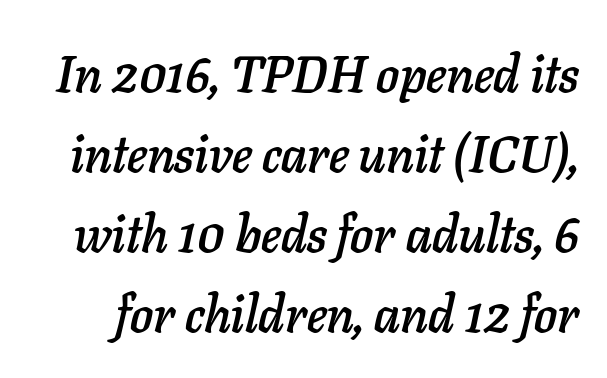
{"italic": "yes", "lean": "right", "slant_degrees": 11, "width": "normal", "stroke_contrast": "low", "x_height": "medium", "monospaced": "no", "underline": "no", "line_spacing": "normal", "line_spacing_ratio": 1.57, "letter_spacing": "normal", "letter_spacing_em": 0.0, "glyph_px": 51}
